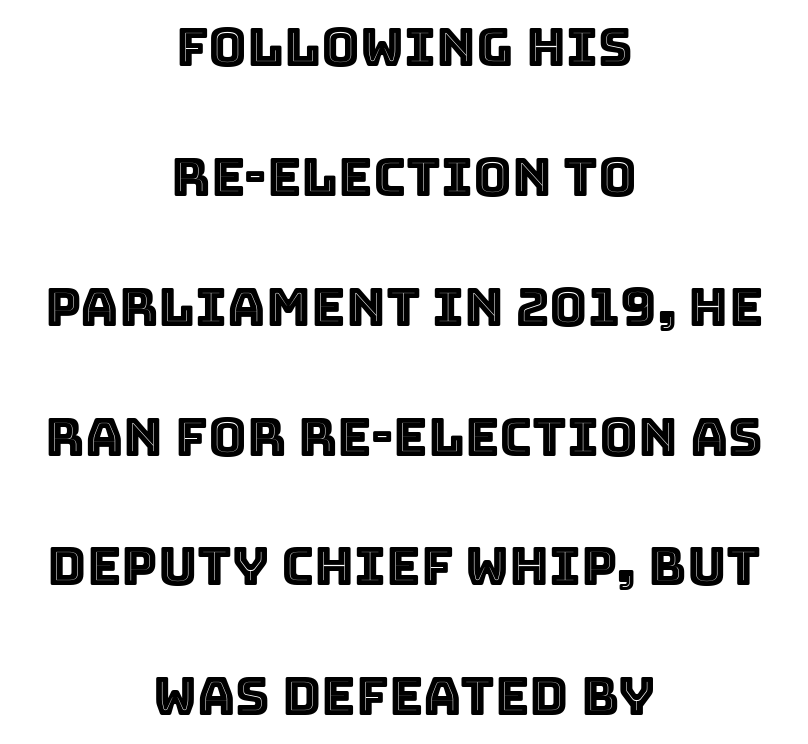
The image shows 53 px text type, upright; set centered, loose line spacing (2.45x), normal letter spacing, not underlined; a large x-height.
